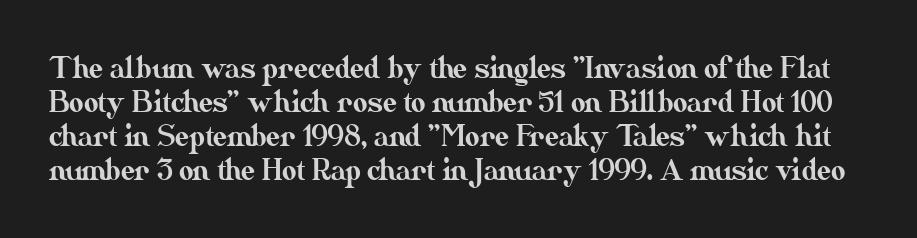
The image shows 28 px text type, upright; set line spacing 1.21x, normal letter spacing, not underlined; medium stroke contrast and a small x-height.
